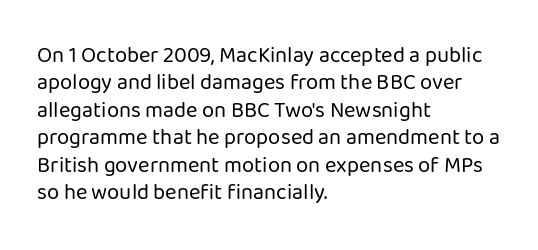
{"italic": "no", "bold": "no", "underline": "no", "align": "left", "line_spacing": "normal", "line_spacing_ratio": 1.25, "letter_spacing": "normal", "letter_spacing_em": 0.0, "glyph_px": 22}
